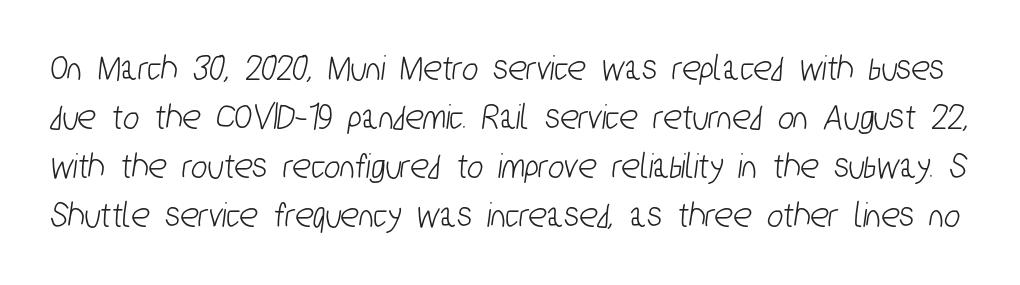
Stroke terminals: plain, sans-serif. Descenders hang freely into open space. Horizontal bands of white between lines are of average thickness. You could call the tracking neutral — neither tight nor loose. Here the designer chose a conventional face with non-uniform glyph widths.
